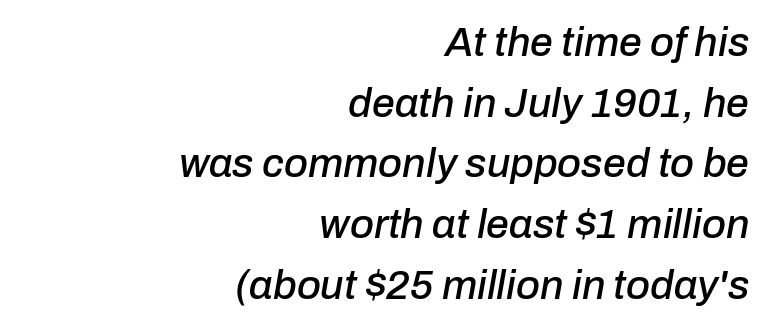
The image shows 41 px text type, italic (leaning right); set right-aligned, normal line spacing (1.48x), normal letter spacing, not underlined; low stroke contrast and a medium x-height.
